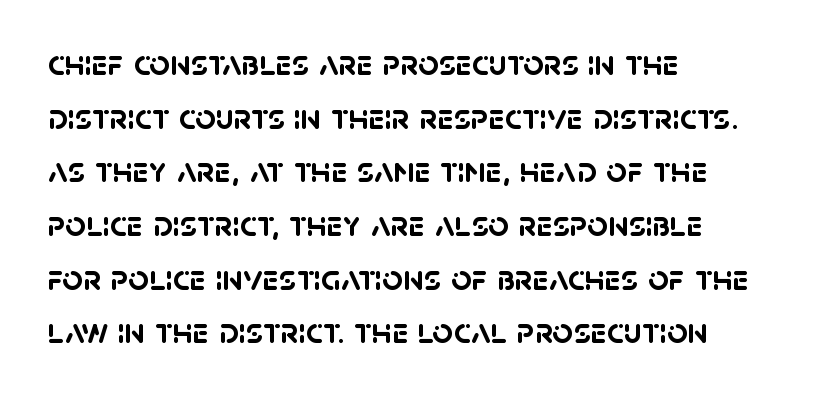
The image shows 36 px semibold sans-serif type; set left-aligned, normal line spacing (1.49x), normal letter spacing, not underlined; low stroke contrast and a large x-height.
